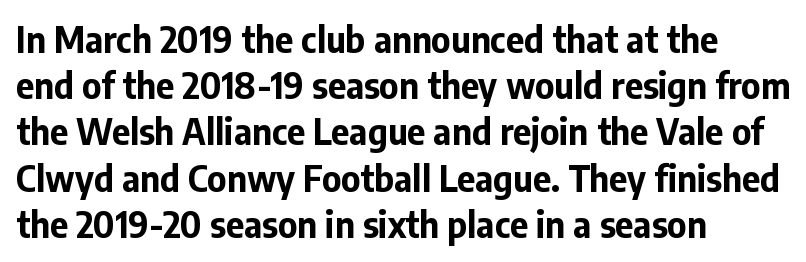
{"serif": "no", "italic": "no", "bold": "yes", "weight": "bold", "width": "normal", "stroke_contrast": "low", "x_height": "medium", "monospaced": "no", "underline": "no", "align": "left", "line_spacing": "normal", "line_spacing_ratio": 1.32, "letter_spacing": "normal", "letter_spacing_em": 0.0, "glyph_px": 35}
